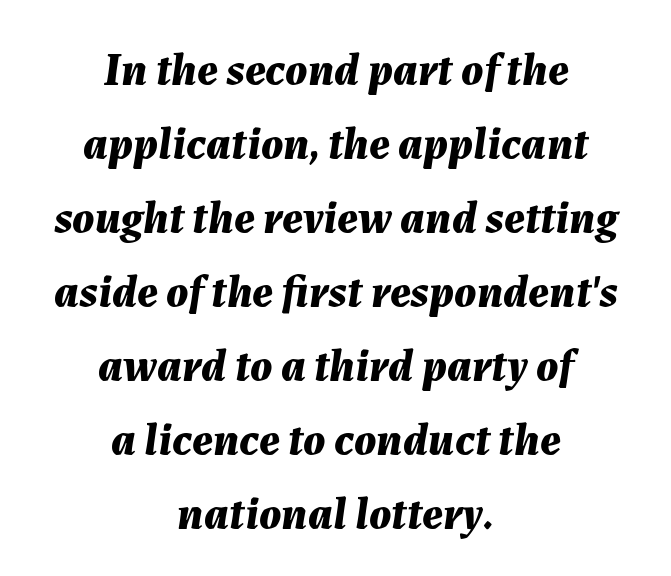
{"italic": "yes", "lean": "right", "slant_degrees": 7, "bold": "yes", "weight": "bold", "width": "normal", "stroke_contrast": "medium", "x_height": "medium", "monospaced": "no", "underline": "no", "align": "center", "line_spacing": "normal", "line_spacing_ratio": 1.61, "letter_spacing": "normal", "letter_spacing_em": 0.0, "glyph_px": 46}
